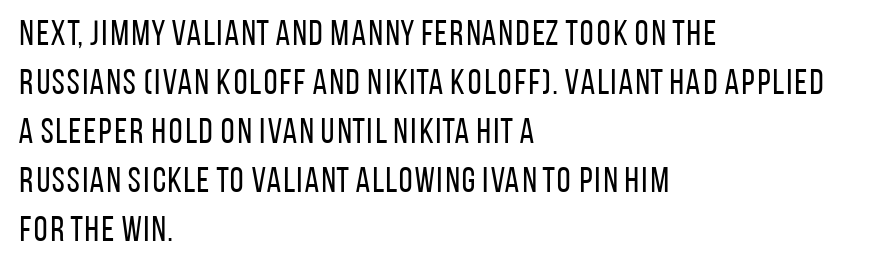
{"serif": "no", "italic": "no", "bold": "no", "weight": "regular", "width": "condensed", "stroke_contrast": "low", "x_height": "large", "monospaced": "no", "underline": "no", "align": "left", "line_spacing": "normal", "line_spacing_ratio": 1.4, "letter_spacing": "normal", "letter_spacing_em": 0.0, "glyph_px": 35}
